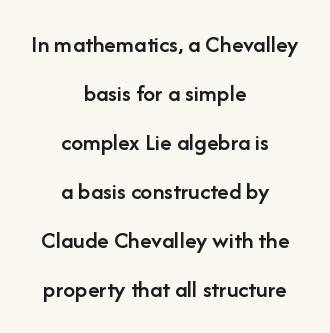
{"italic": "no", "bold": "semi", "underline": "no", "align": "center", "line_spacing": "loose", "line_spacing_ratio": 2.04, "letter_spacing": "normal", "letter_spacing_em": 0.0, "glyph_px": 24}
